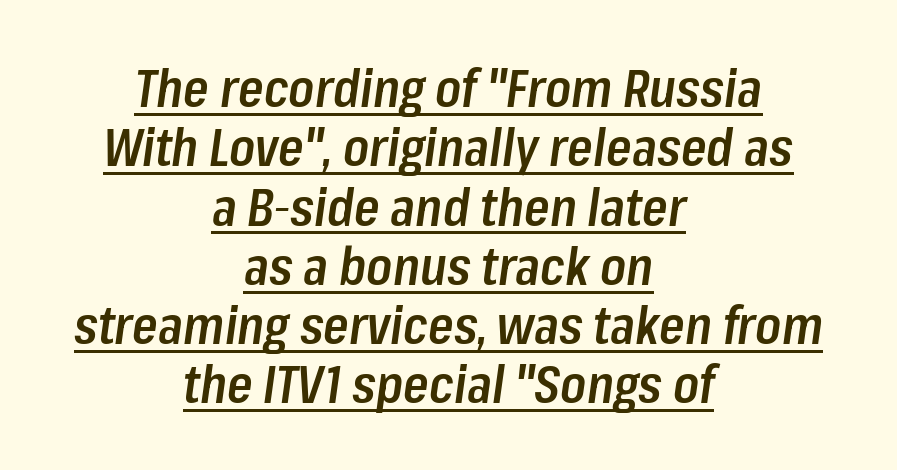
Does the weight exceed regular? Yes, but only to semibold. Here the designer chose a conventional face with non-uniform glyph widths. The words here are underlined. In CSS terms this would be text-align: center.
